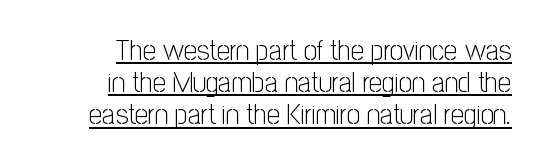
Each new line begins almost immediately beneath the previous one. Observe the ordinary spacing: letters are neighbours, not strangers. If you drew a line through each stem, it would be perfectly vertical. Examine the stroke ends and you'll find no serifs. Unbolded letterforms with no extra heft.
